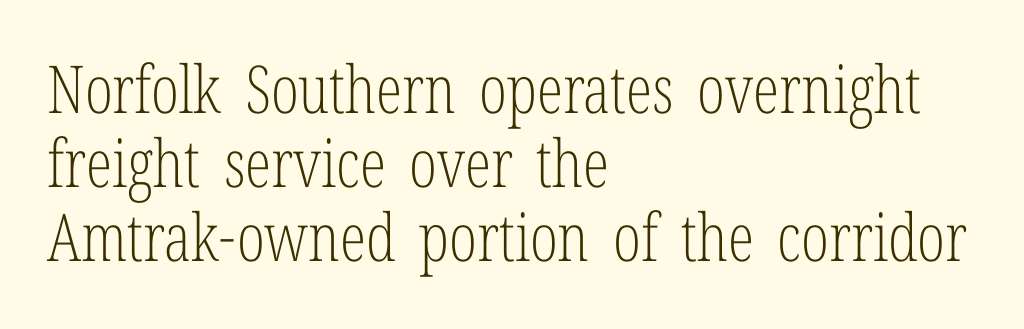
Q: Is the text bold? A: No.
Q: Is the text italic (slanted)? A: No, it is upright.
Q: Is the typeface a serif or a sans-serif typeface? A: Serif.
Q: Is the text underlined? A: No.
Q: How is the paragraph aligned? A: Left-aligned.
Q: Is the spacing between letters normal or unusually wide? A: Normal.
Q: Is the spacing between lines tight, normal or loose? A: Tight.
Q: Width (condensed, normal, or wide)? A: Condensed.
Q: Stroke contrast? A: Low.
Q: x-height? A: Medium.
Q: Monospaced? A: No.
